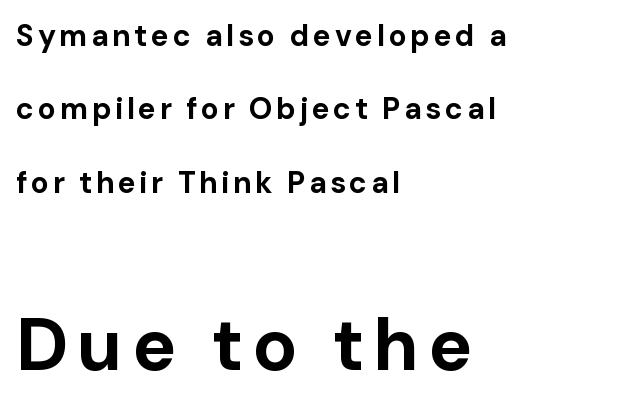
Summary of vertical rhythm: relaxed, with wide interline spacing. Plenty of ink on the page — the face is bold. Unlike italic type, these characters show no tilt at all. Look at the glyph heights: the lower group is clearly the bigger setting. Caption: multi-line text, flush left, ragged right.
